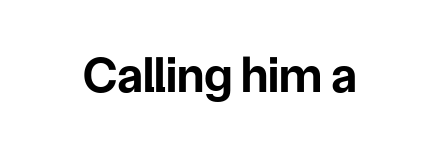
{"serif": "no", "italic": "no", "bold": "yes", "weight": "bold", "width": "normal", "stroke_contrast": "low", "x_height": "medium", "monospaced": "no", "underline": "no", "letter_spacing": "normal", "letter_spacing_em": 0.0, "glyph_px": 50}
